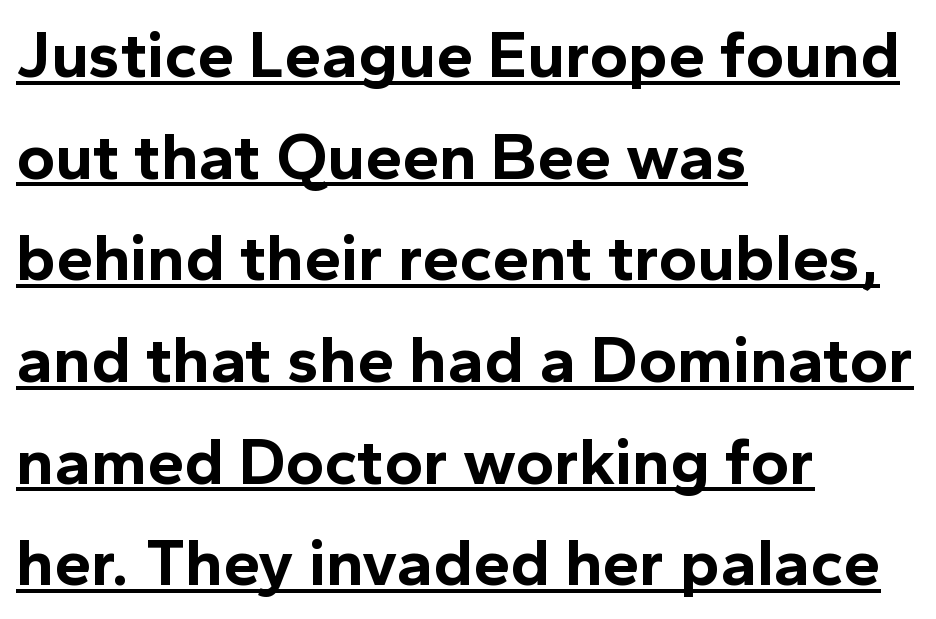
This rendering employs a face without finishing strokes, i.e., a sans-serif. Leading: standard. Spacing verdict: proportional, widths tailored to each character. Reading down the block, your eye returns to a fixed left position each line. The typesetting leans heavy: a genuine bold.
